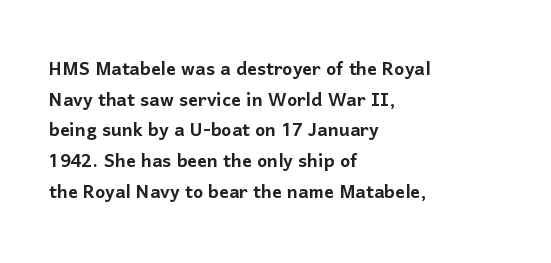
{"italic": "no", "underline": "no", "align": "left", "line_spacing": "normal", "line_spacing_ratio": 1.28, "letter_spacing": "normal", "letter_spacing_em": 0.0, "glyph_px": 24}
